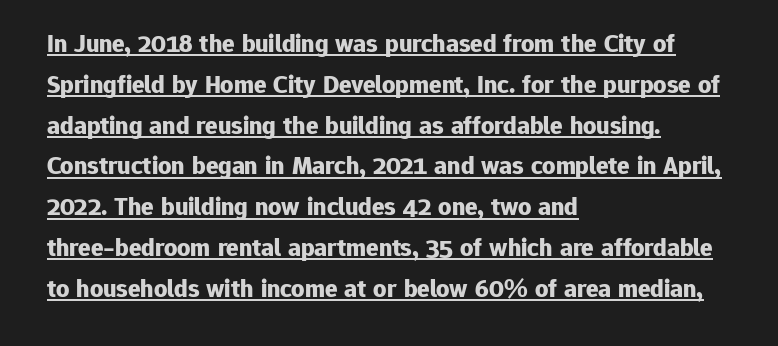
Q: Is the text bold? A: Yes.
Q: Is the text italic (slanted)? A: No, it is upright.
Q: Is the text underlined? A: Yes.
Q: How is the paragraph aligned? A: Left-aligned.
Q: Is the spacing between letters normal or unusually wide? A: Normal.
Q: Is the spacing between lines tight, normal or loose? A: Normal.
